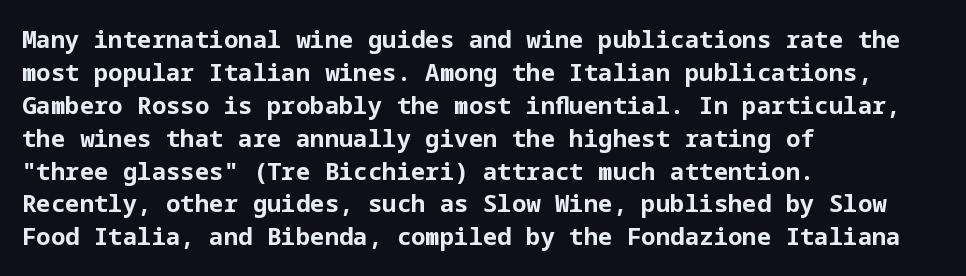
The tracking reads as untouched default to a designer's eye. Check the space under the baseline: it is left empty. The letters stand straight up with perfectly vertical stems. Each line starts at the same left margin while the right side varies. Weight check: bold — yes, fully. These lines sit exactly where default settings would place them.
